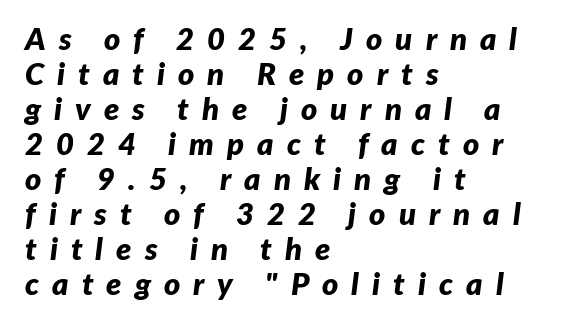
{"italic": "yes", "lean": "right", "slant_degrees": 7, "bold": "yes", "weight": "bold", "width": "normal", "stroke_contrast": "low", "x_height": "medium", "monospaced": "no", "underline": "no", "align": "left", "line_spacing": "tight", "line_spacing_ratio": 1.13, "letter_spacing": "wide", "letter_spacing_em": 0.42, "glyph_px": 31}
